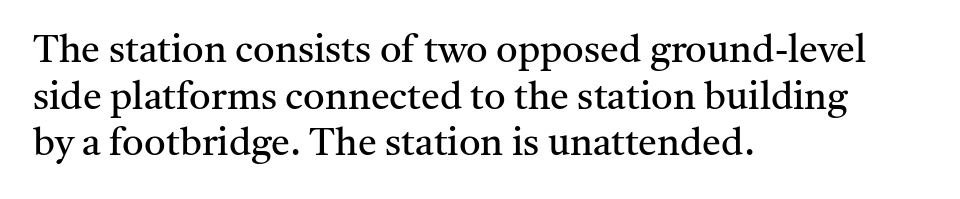
The image shows 38 px regular-weight serif type, upright; set left-aligned, line spacing 1.23x, normal letter spacing, not underlined; medium stroke contrast and a medium x-height.
